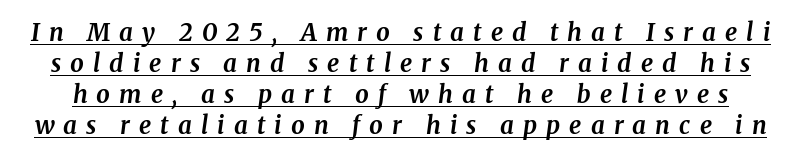
The image shows 24 px bold type, italic (leaning right); set normal line spacing (1.29x), unusually wide letter spacing (+0.38 em), underlined.
